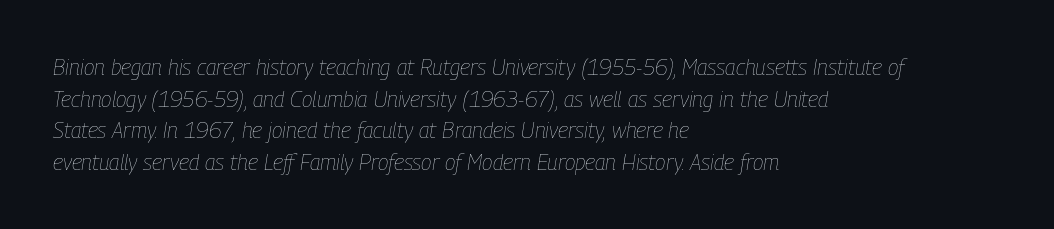
The image shows 22 px text type, italic (leaning right); set left-aligned, normal line spacing (1.44x), normal letter spacing, not underlined.
